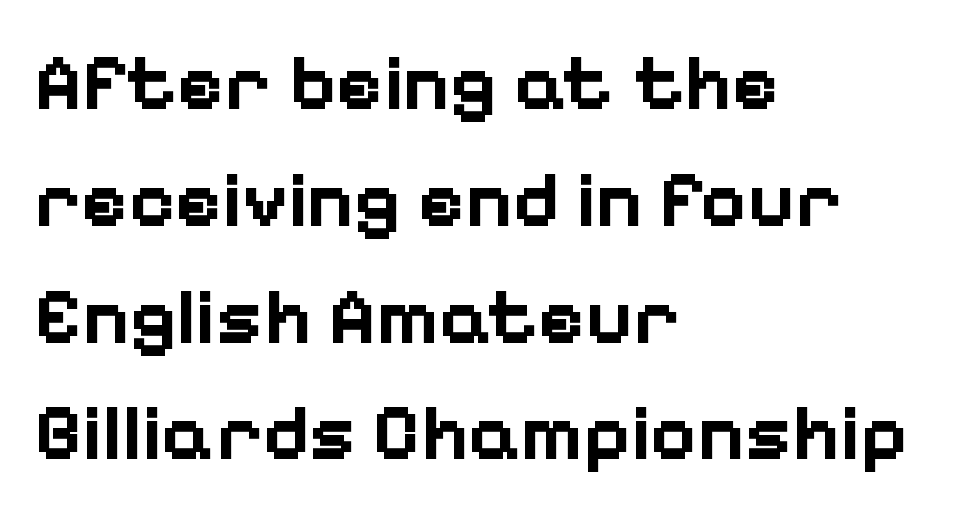
{"serif": "no", "italic": "no", "bold": "yes", "weight": "bold", "width": "normal", "stroke_contrast": "low", "x_height": "medium", "monospaced": "no", "underline": "no", "align": "left", "line_spacing": "normal", "line_spacing_ratio": 1.46, "letter_spacing": "normal", "letter_spacing_em": 0.0, "glyph_px": 80}
